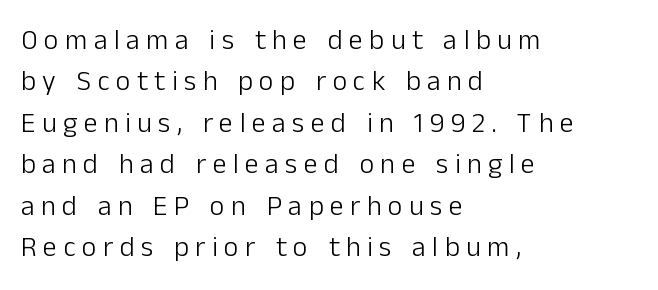
Which margin do the lines hug? The left one — the right edge is uneven. In terms of letterspacing, this is a distinctly airy, spread setting. The strokes are not fattened; the text isn't bold. Italic? Not at all — the glyphs are vertical.
